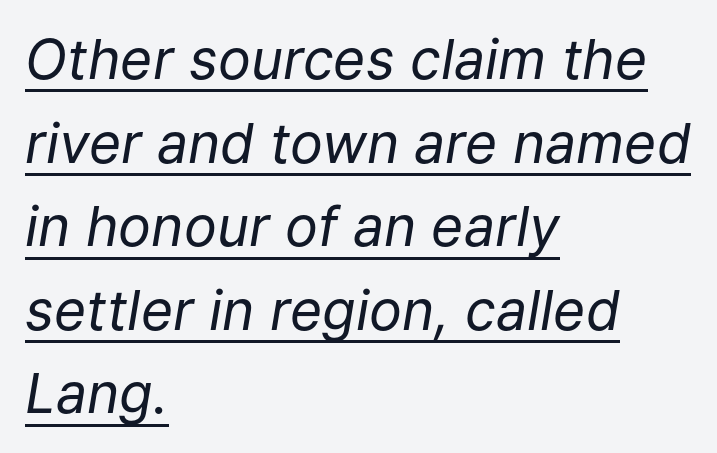
Q: Is the text bold? A: No.
Q: Is the text italic (slanted)? A: Yes, it leans right by about 9 degrees.
Q: Is the text underlined? A: Yes.
Q: How is the paragraph aligned? A: Left-aligned.
Q: Is the spacing between letters normal or unusually wide? A: Normal.
Q: Is the spacing between lines tight, normal or loose? A: Normal.
Q: Width (condensed, normal, or wide)? A: Normal.
Q: Stroke contrast? A: Low.
Q: x-height? A: Medium.
Q: Monospaced? A: No.
